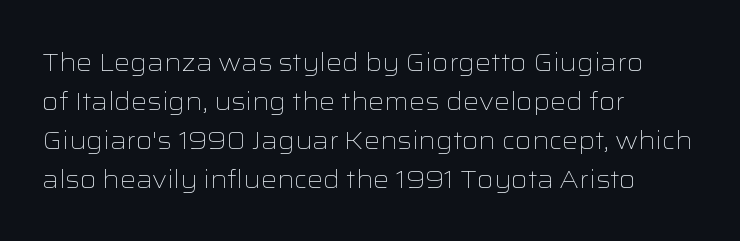
The image shows 25 px text type, upright; set left-aligned, normal line spacing (1.56x), normal letter spacing, not underlined.
